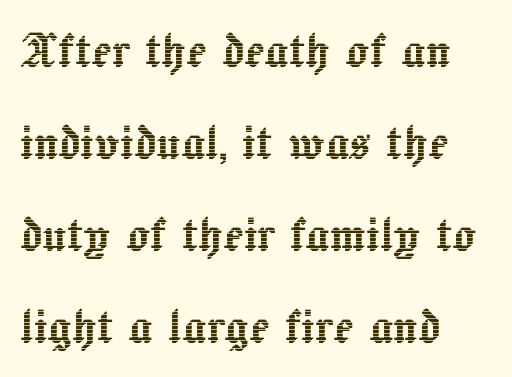
Q: Is the text italic (slanted)? A: No, it is upright.
Q: Is the text underlined? A: No.
Q: How is the paragraph aligned? A: Left-aligned.
Q: Is the spacing between letters normal or unusually wide? A: Normal.
Q: Is the spacing between lines tight, normal or loose? A: Normal.
Q: Width (condensed, normal, or wide)? A: Normal.
Q: x-height? A: Medium.
Q: Monospaced? A: No.
